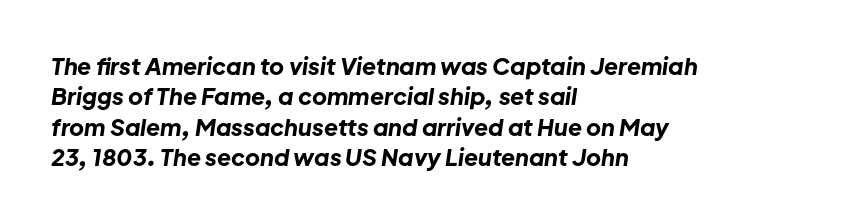
{"italic": "yes", "lean": "right", "slant_degrees": 8, "bold": "yes", "underline": "no", "align": "left", "line_spacing": "normal", "line_spacing_ratio": 1.32, "letter_spacing": "normal", "letter_spacing_em": 0.0, "glyph_px": 23}
